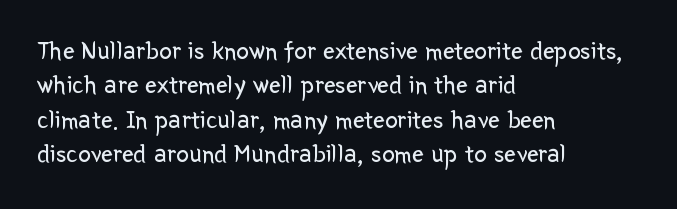
The image shows 26 px text type, upright; set left-aligned, normal line spacing (1.32x), normal letter spacing, not underlined.
